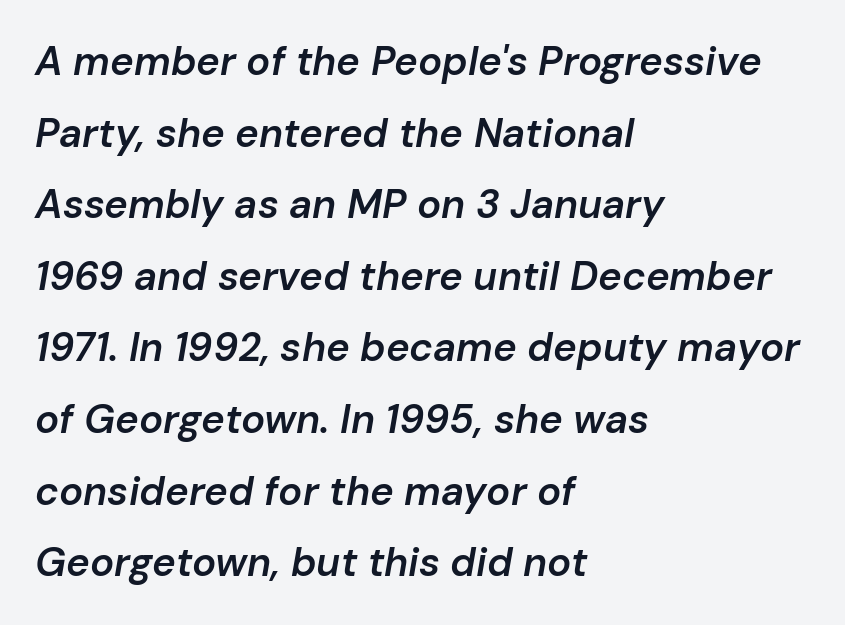
{"italic": "yes", "lean": "right", "slant_degrees": 10, "bold": "semi", "weight": "semibold", "width": "normal", "stroke_contrast": "low", "x_height": "medium", "monospaced": "no", "underline": "no", "align": "left", "line_spacing_ratio": 1.79, "letter_spacing": "normal", "letter_spacing_em": 0.0, "glyph_px": 40}
